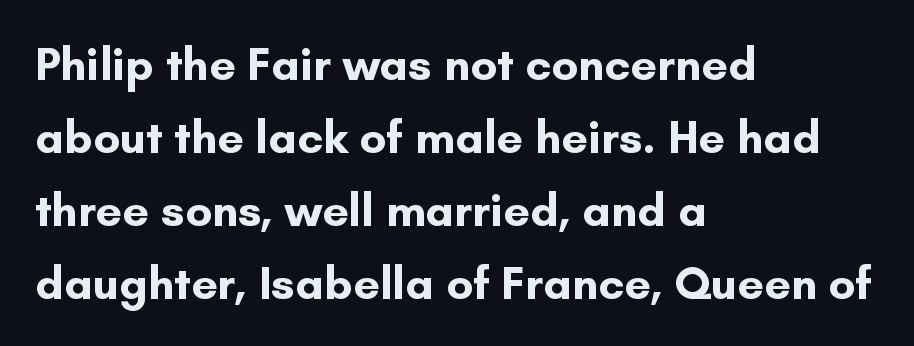
Q: Is the text bold? A: Yes.
Q: Is the text italic (slanted)? A: No, it is upright.
Q: Is the typeface a serif or a sans-serif typeface? A: Sans-serif.
Q: Is the text underlined? A: No.
Q: How is the paragraph aligned? A: Left-aligned.
Q: Is the spacing between letters normal or unusually wide? A: Normal.
Q: Is the spacing between lines tight, normal or loose? A: Normal.
Q: Width (condensed, normal, or wide)? A: Normal.
Q: Stroke contrast? A: Low.
Q: x-height? A: Small.
Q: Monospaced? A: No.
